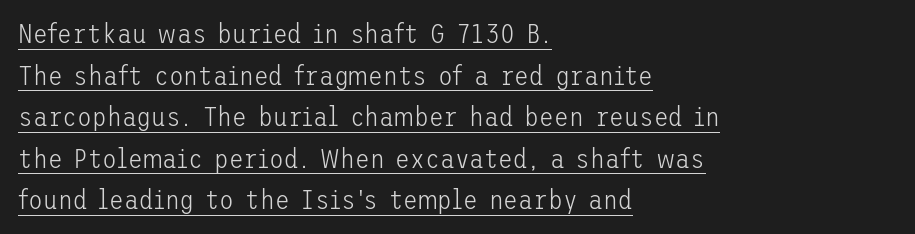
{"italic": "no", "bold": "no", "underline": "yes", "align": "left", "line_spacing": "normal", "line_spacing_ratio": 1.54, "letter_spacing": "normal", "letter_spacing_em": 0.0, "glyph_px": 27}
